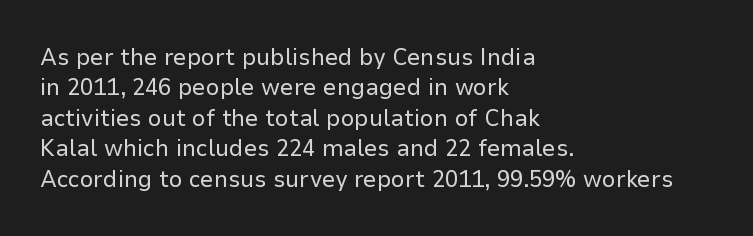
{"italic": "no", "bold": "no", "underline": "no", "align": "left", "line_spacing": "normal", "line_spacing_ratio": 1.27, "letter_spacing": "normal", "letter_spacing_em": 0.0, "glyph_px": 24}
